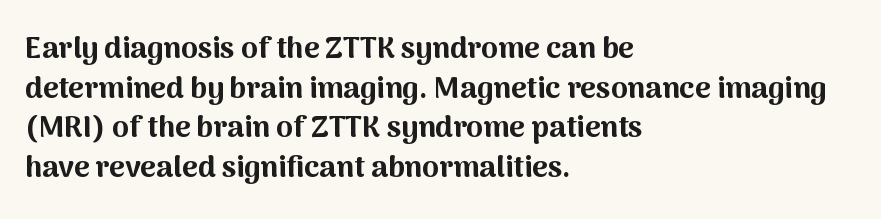
The image shows 30 px bold sans-serif type, upright; set left-aligned, normal line spacing (1.32x), normal letter spacing, not underlined; medium stroke contrast and a medium x-height.
